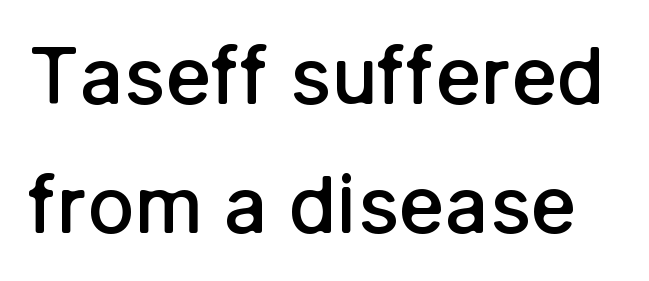
The image shows 78 px semibold sans-serif type, upright; set normal line spacing (1.66x), normal letter spacing, not underlined; low stroke contrast and a medium x-height.
